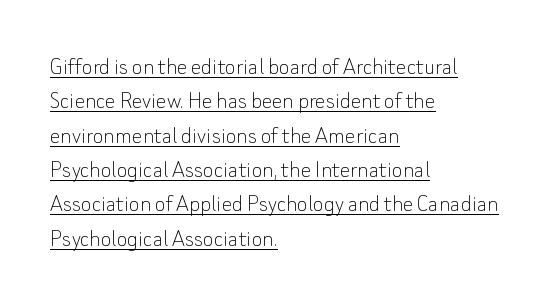
The image shows 26 px text type, upright; set left-aligned, normal line spacing (1.32x), normal letter spacing, underlined.
